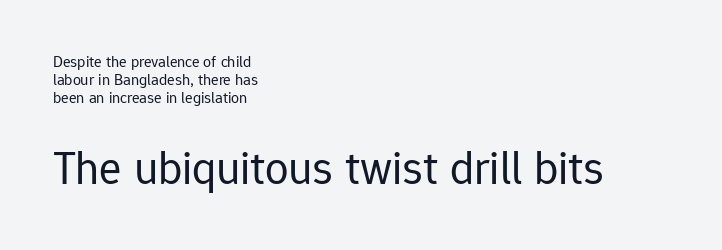
Q: Is the text bold? A: No.
Q: Is the text italic (slanted)? A: No, it is upright.
Q: Is the typeface a serif or a sans-serif typeface? A: Sans-serif.
Q: Is the text underlined? A: No.
Q: How is the paragraph aligned? A: Left-aligned.
Q: Is the spacing between letters normal or unusually wide? A: Normal.
Q: Is the spacing between lines tight, normal or loose? A: Tight.
Q: Which block of text is set in a larger size, the first (top) or the second (bottom)? A: The second (bottom) one.
Q: Width (condensed, normal, or wide)? A: Normal.
Q: Stroke contrast? A: Low.
Q: x-height? A: Medium.
Q: Monospaced? A: No.
